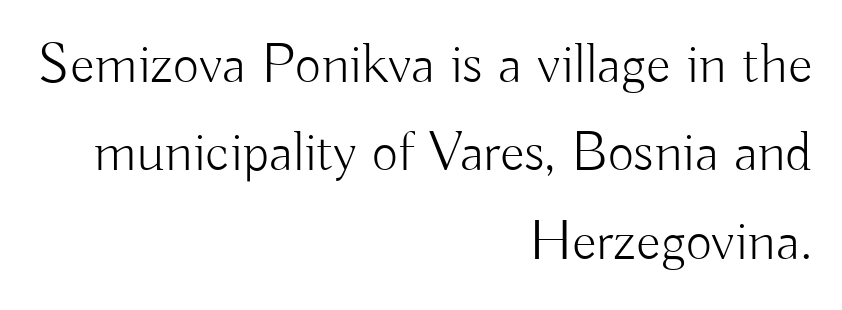
The image shows 57 px light sans-serif type, upright; set right-aligned, normal line spacing (1.55x), normal letter spacing, not underlined; low stroke contrast and a small x-height.
